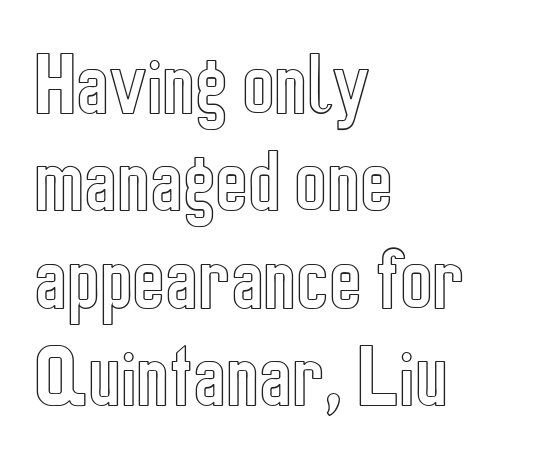
The string is rendered with underlining switched off. The vertical gap from one line to the next is medium. Words appear dense and cohesive because spacing is normal. Characters remain perfectly vertical along every line. Where is the straight margin? On the left.
